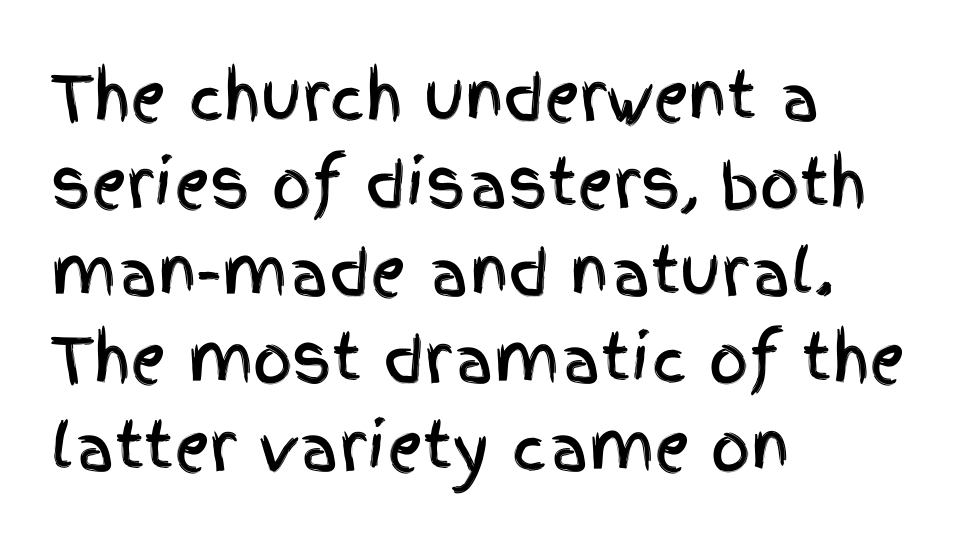
In terms of posture, this sample is upright. One glance says typical: line gaps are just what's usual. A student would call this left alignment; a typographer would say flush left, rag right. Think of a printed novel: that variable character pitch is what you see here. Note: no serifs on the glyphs.
